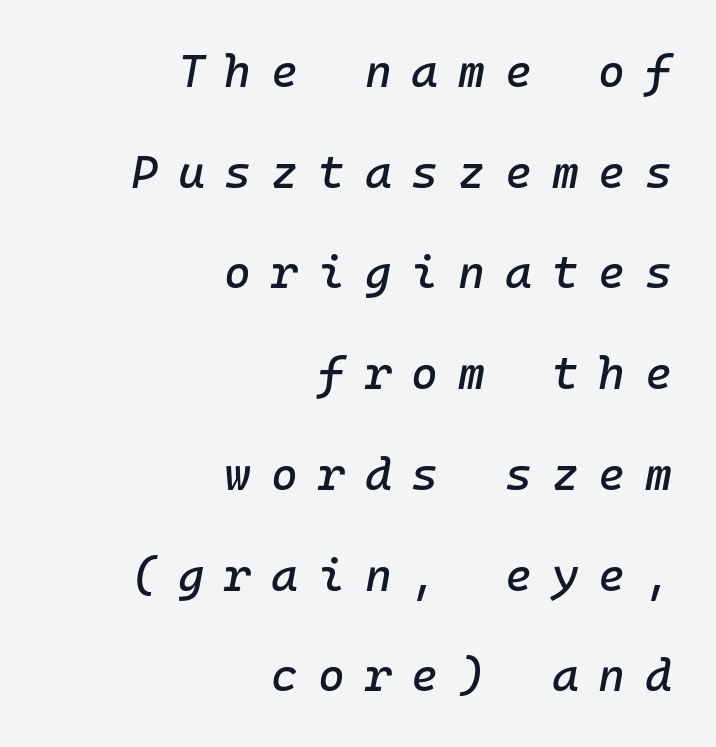
{"italic": "yes", "lean": "right", "slant_degrees": 10, "width": "normal", "stroke_contrast": "low", "x_height": "medium", "underline": "no", "align": "right", "line_spacing": "loose", "line_spacing_ratio": 2.19, "letter_spacing": "wide", "letter_spacing_em": 0.43, "glyph_px": 46}
